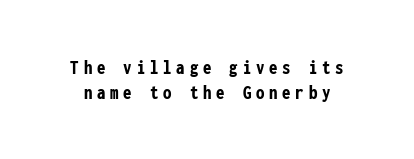
How are the letters spaced? Widely, with obvious added tracking. On the weight axis this lands at bold, roughly 700. The glyphs are unaccompanied by any horizontal stroke below them. Ascenders rise straight up at ninety degrees.
